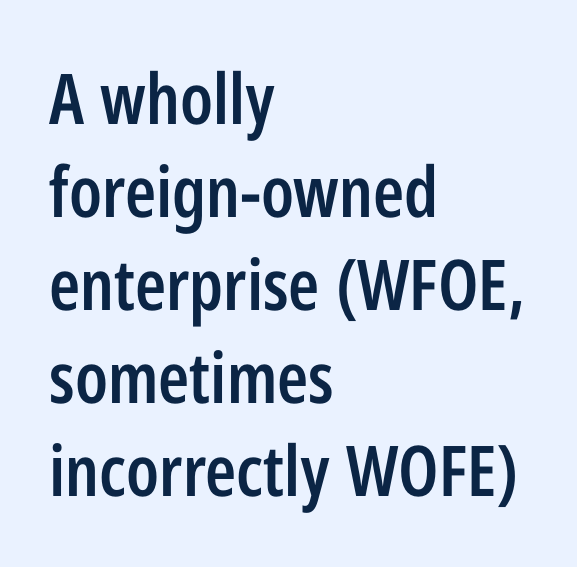
{"serif": "no", "italic": "no", "bold": "semi", "weight": "semibold", "width": "condensed", "stroke_contrast": "low", "x_height": "medium", "monospaced": "no", "underline": "no", "align": "left", "line_spacing": "normal", "line_spacing_ratio": 1.33, "letter_spacing": "normal", "letter_spacing_em": 0.0, "glyph_px": 70}
